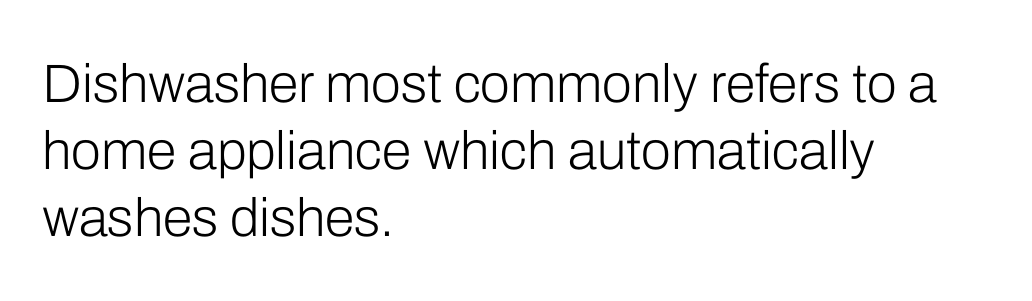
{"serif": "no", "italic": "no", "bold": "no", "weight": "light", "width": "normal", "stroke_contrast": "low", "x_height": "medium", "monospaced": "no", "underline": "no", "align": "left", "line_spacing_ratio": 1.24, "letter_spacing": "normal", "letter_spacing_em": 0.0, "glyph_px": 54}
